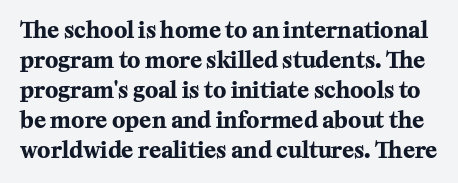
{"italic": "no", "bold": "yes", "underline": "no", "line_spacing": "normal", "line_spacing_ratio": 1.36, "letter_spacing": "normal", "letter_spacing_em": 0.0, "glyph_px": 22}
